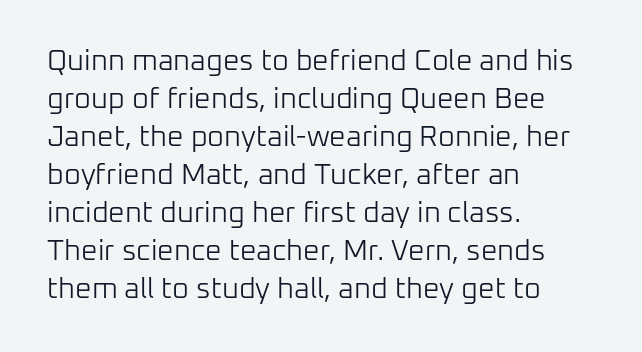
{"serif": "no", "italic": "no", "bold": "no", "weight": "light", "width": "normal", "stroke_contrast": "low", "x_height": "medium", "monospaced": "no", "underline": "no", "align": "left", "line_spacing": "normal", "line_spacing_ratio": 1.31, "letter_spacing": "normal", "letter_spacing_em": 0.0, "glyph_px": 29}
